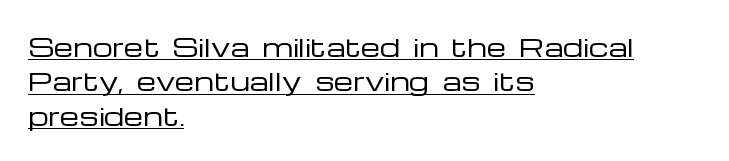
Here the glyphs are tracked normally, forming tight word shapes. Do the letters lean? They stand straight. This rendering uses left alignment, leaving the right contour irregular. Underlined type. Leading matches the norm, producing a regular column. The cut favours lightness, reaching ordinary text weight at its darkest.
